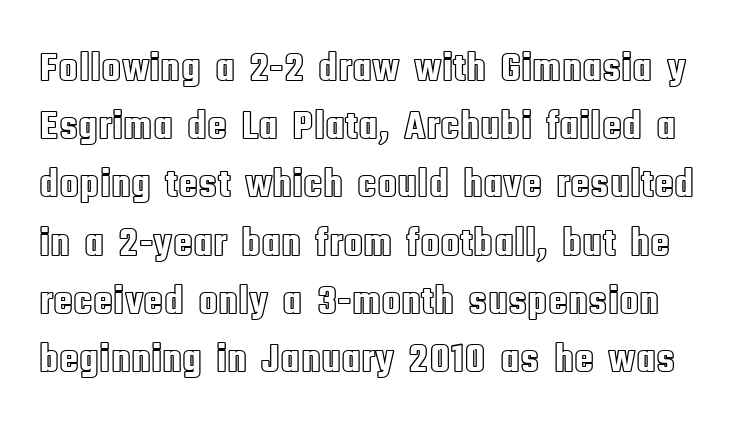
{"italic": "no", "width": "condensed", "x_height": "large", "monospaced": "no", "underline": "no", "line_spacing": "normal", "line_spacing_ratio": 1.42, "letter_spacing": "normal", "letter_spacing_em": 0.0, "glyph_px": 41}
